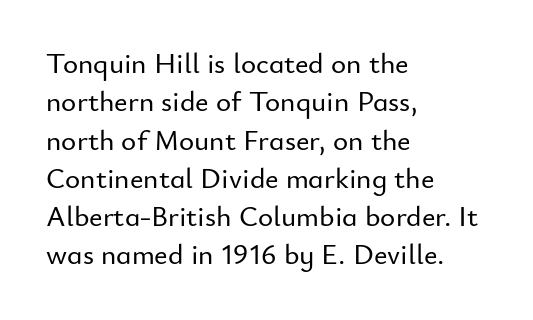
{"serif": "no", "italic": "no", "width": "normal", "stroke_contrast": "low", "x_height": "small", "monospaced": "no", "underline": "no", "align": "left", "line_spacing": "normal", "line_spacing_ratio": 1.32, "letter_spacing": "normal", "letter_spacing_em": 0.0, "glyph_px": 29}
